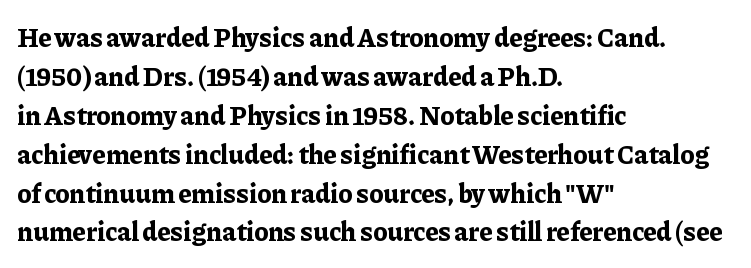
{"italic": "no", "bold": "yes", "underline": "no", "align": "left", "line_spacing": "normal", "line_spacing_ratio": 1.44, "letter_spacing": "normal", "letter_spacing_em": 0.0, "glyph_px": 27}
